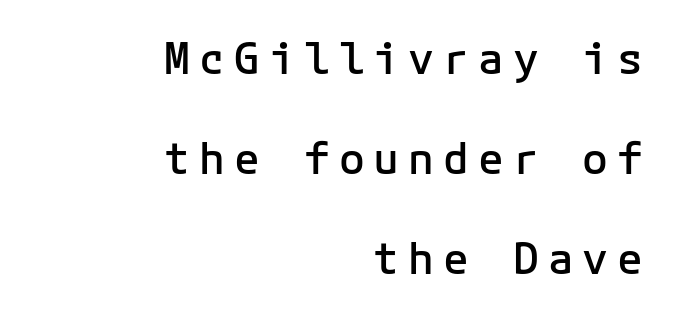
Q: Is the text bold? A: Semi-bold.
Q: Is the text italic (slanted)? A: No, it is upright.
Q: Is the typeface a serif or a sans-serif typeface? A: Sans-serif.
Q: Is the text underlined? A: No.
Q: How is the paragraph aligned? A: Right-aligned.
Q: Is the spacing between letters normal or unusually wide? A: Unusually wide.
Q: Is the spacing between lines tight, normal or loose? A: Loose.
Q: Width (condensed, normal, or wide)? A: Normal.
Q: Stroke contrast? A: Low.
Q: x-height? A: Medium.
